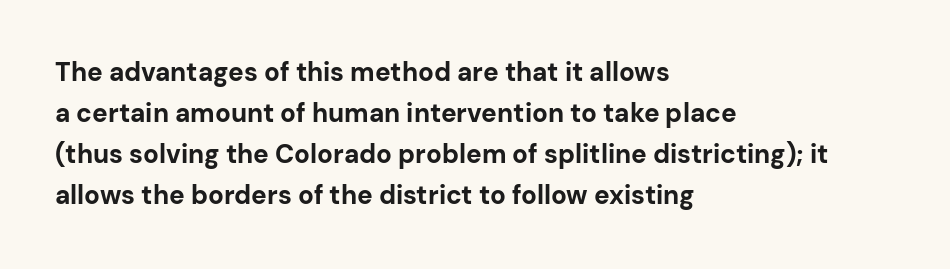
The image shows 26 px bold type, upright; set left-aligned, normal line spacing (1.58x), normal letter spacing, not underlined.
